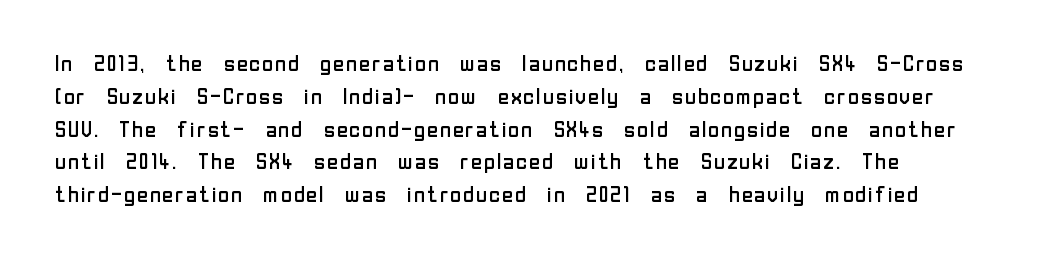
Q: Is the text bold? A: No.
Q: Is the text italic (slanted)? A: No, it is upright.
Q: Is the text underlined? A: No.
Q: How is the paragraph aligned? A: Left-aligned.
Q: Is the spacing between letters normal or unusually wide? A: Normal.
Q: Is the spacing between lines tight, normal or loose? A: Normal.
